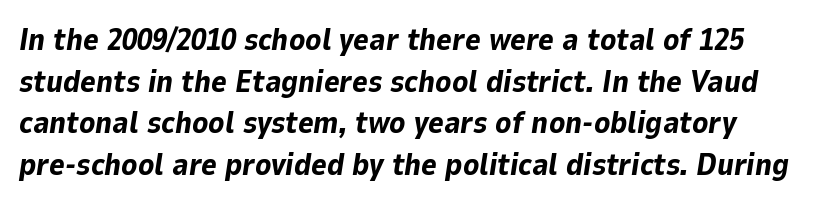
{"italic": "yes", "lean": "right", "slant_degrees": 9, "bold": "yes", "weight": "bold", "width": "normal", "stroke_contrast": "low", "x_height": "medium", "monospaced": "no", "underline": "no", "line_spacing": "normal", "line_spacing_ratio": 1.39, "letter_spacing": "normal", "letter_spacing_em": 0.0, "glyph_px": 30}
